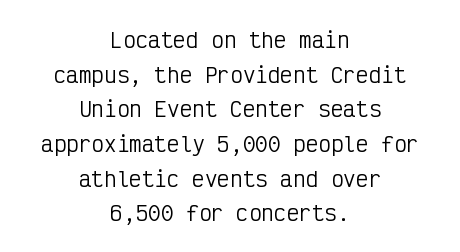
{"italic": "no", "bold": "no", "underline": "no", "align": "center", "line_spacing": "normal", "line_spacing_ratio": 1.65, "letter_spacing": "normal", "letter_spacing_em": 0.0, "glyph_px": 21}
